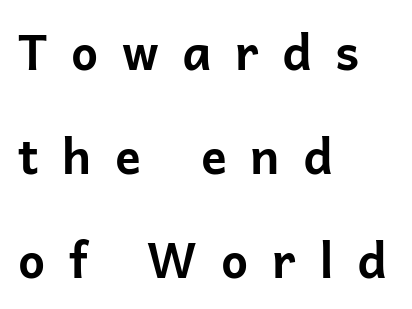
The image shows 48 px bold sans-serif type, upright; set left-aligned, loose line spacing (2.17x), unusually wide letter spacing (+0.49 em), not underlined; low stroke contrast and a medium x-height.
